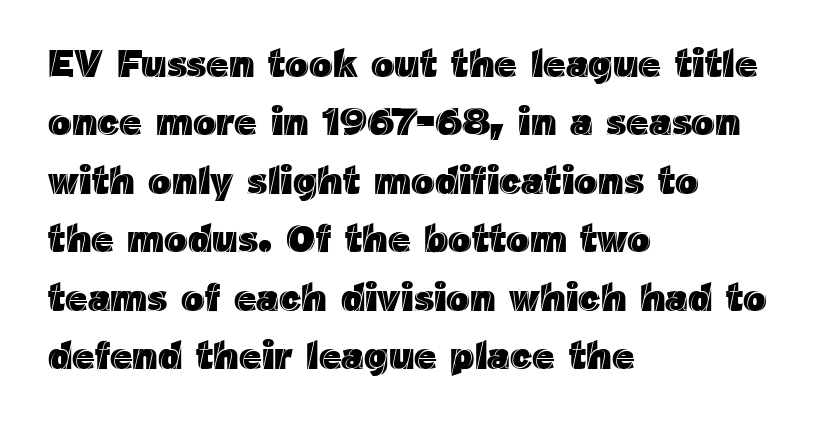
{"italic": "no", "width": "normal", "x_height": "medium", "monospaced": "no", "underline": "no", "align": "left", "line_spacing": "normal", "line_spacing_ratio": 1.5, "letter_spacing": "normal", "letter_spacing_em": 0.0, "glyph_px": 39}
